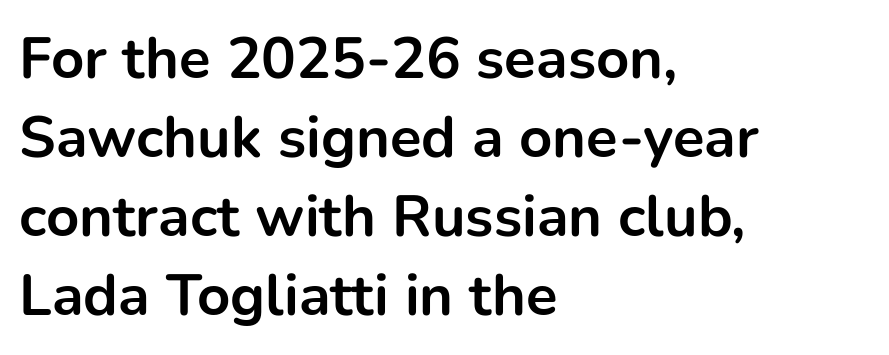
{"serif": "no", "italic": "no", "bold": "yes", "weight": "bold", "width": "normal", "stroke_contrast": "low", "x_height": "medium", "monospaced": "no", "underline": "no", "align": "left", "line_spacing": "normal", "line_spacing_ratio": 1.36, "letter_spacing": "normal", "letter_spacing_em": 0.0, "glyph_px": 58}
